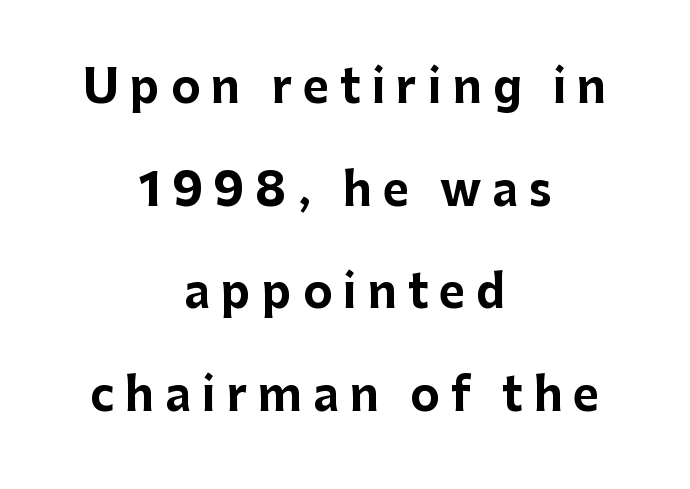
Spacing verdict: proportional, widths tailored to each character. Is there much room between lines? Yes — plenty of vertical air separates them. Teacher's note: observe the equal gaps on both sides — that is centered alignment. The horizontal fit of the characters is loose and conspicuously gappy.
